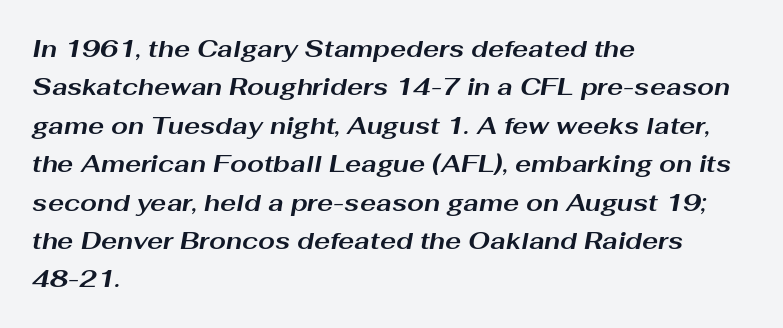
Q: Is the text bold? A: Yes.
Q: Is the text italic (slanted)? A: Yes, it leans right by about 10 degrees.
Q: Is the text underlined? A: No.
Q: How is the paragraph aligned? A: Left-aligned.
Q: Is the spacing between letters normal or unusually wide? A: Normal.
Q: Is the spacing between lines tight, normal or loose? A: Normal.
